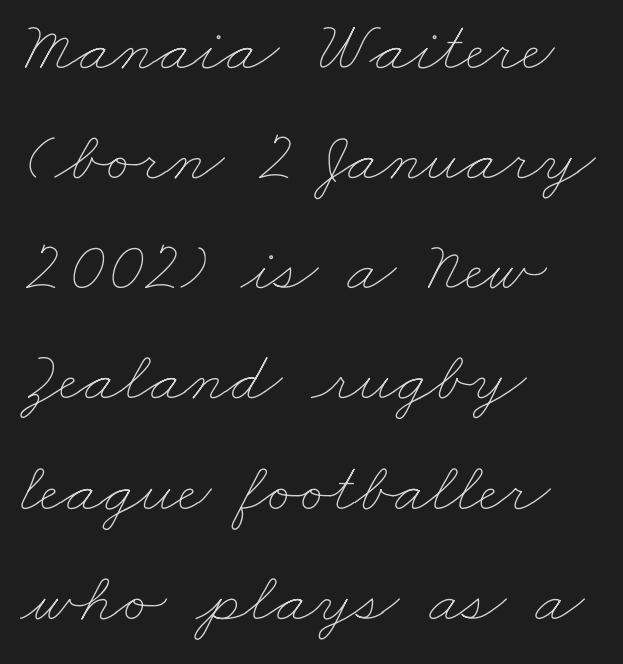
{"bold": "no", "weight": "thin", "width": "wide", "stroke_contrast": "low", "x_height": "small", "monospaced": "no", "underline": "no", "align": "left", "line_spacing": "normal", "line_spacing_ratio": 1.53, "letter_spacing": "normal", "letter_spacing_em": 0.0, "glyph_px": 72}
